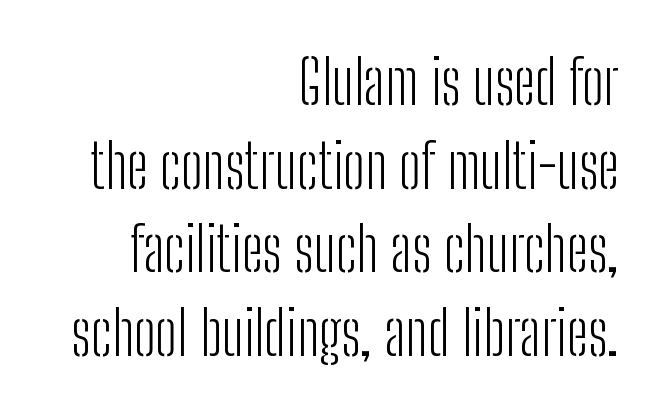
The image shows 61 px light, condensed sans-serif type, upright; set right-aligned, normal line spacing (1.37x), normal letter spacing, not underlined; low stroke contrast and a medium x-height.
